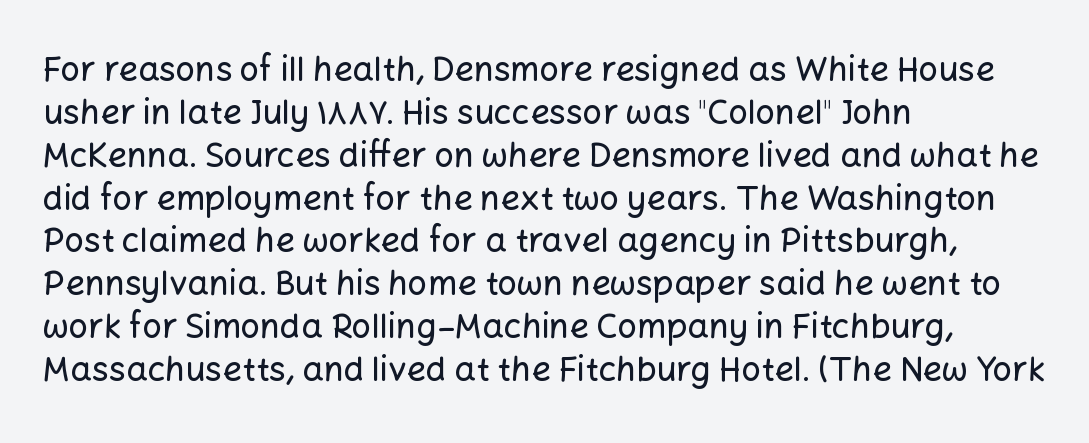
The image shows 34 px sans-serif type, upright; set left-aligned, normal line spacing (1.26x), normal letter spacing, not underlined; low stroke contrast and a medium x-height.
